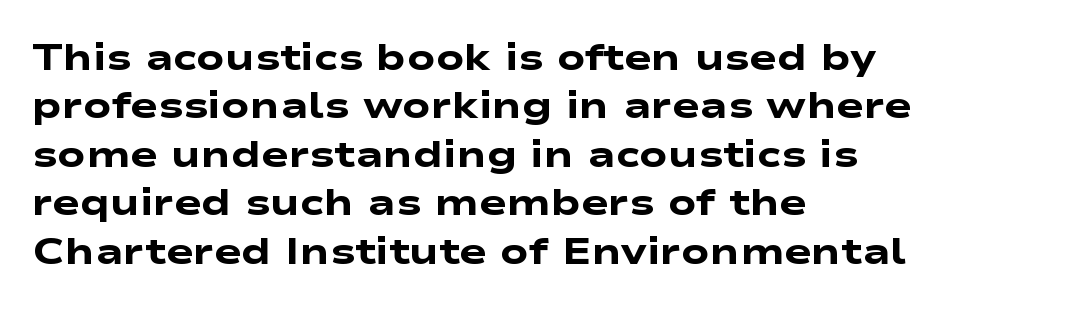
Q: Is the text bold? A: Yes.
Q: Is the typeface a serif or a sans-serif typeface? A: Sans-serif.
Q: Is the text underlined? A: No.
Q: How is the paragraph aligned? A: Left-aligned.
Q: Is the spacing between letters normal or unusually wide? A: Normal.
Q: Is the spacing between lines tight, normal or loose? A: Normal.
Q: Width (condensed, normal, or wide)? A: Wide.
Q: Stroke contrast? A: Low.
Q: x-height? A: Medium.
Q: Monospaced? A: No.
